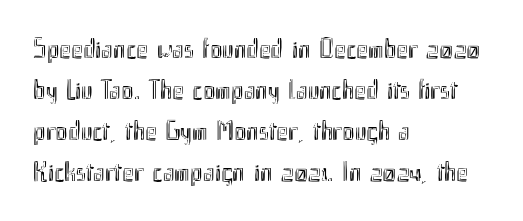
Proportional: the letters do not fall into vertical columns. Tracking here is standard; glyphs follow each other at the usual distance. Horizontally, the lines are justified to the leading edge only. The string is rendered with underlining switched off. Is there any slant? The stems are plumb. Vertically, the passage feels balanced, rows spaced as you'd expect.
